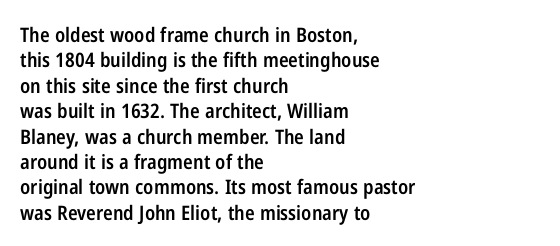
Do the letters lean? They stand straight. The string is rendered with underlining switched off. Look at the tracking — it's just the regular setting, nothing added. The passage shown is semibold, sitting just below true bold.
